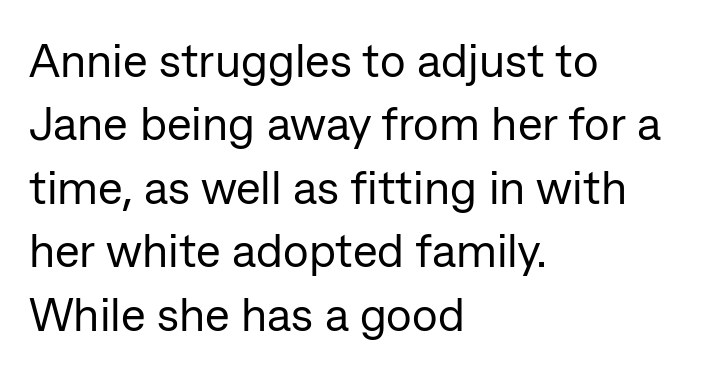
The image shows 47 px regular-weight sans-serif type, upright; set left-aligned, normal line spacing (1.35x), normal letter spacing, not underlined; low stroke contrast and a medium x-height.
